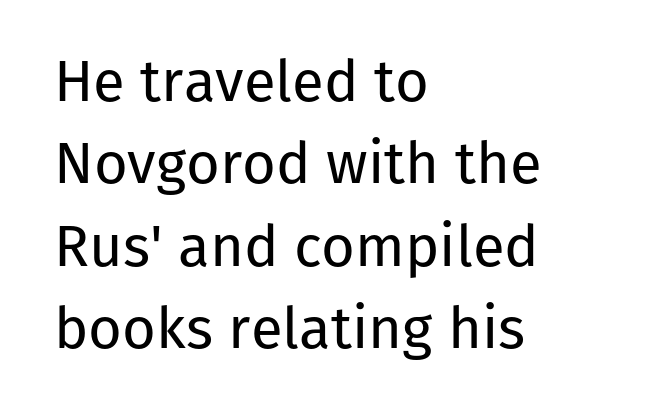
The image shows 58 px regular-weight sans-serif type, upright; set left-aligned, normal line spacing (1.42x), normal letter spacing, not underlined; low stroke contrast and a medium x-height.
